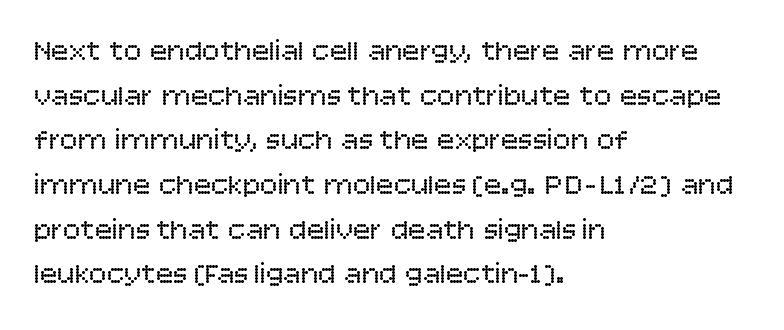
Q: Is the text bold? A: No.
Q: Is the text italic (slanted)? A: No, it is upright.
Q: Is the typeface a serif or a sans-serif typeface? A: Sans-serif.
Q: Is the text underlined? A: No.
Q: How is the paragraph aligned? A: Left-aligned.
Q: Is the spacing between letters normal or unusually wide? A: Normal.
Q: Is the spacing between lines tight, normal or loose? A: Normal.
Q: Width (condensed, normal, or wide)? A: Normal.
Q: Stroke contrast? A: Low.
Q: x-height? A: Large.
Q: Monospaced? A: No.
